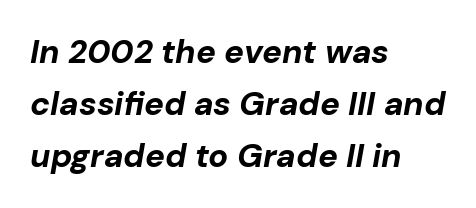
Line starts are locked; line ends wander. You could not count columns in this text — the font is proportionally spaced. The axis of the letterforms is tilted away from vertical. The specimen omits any rule beneath the text block's lines.
